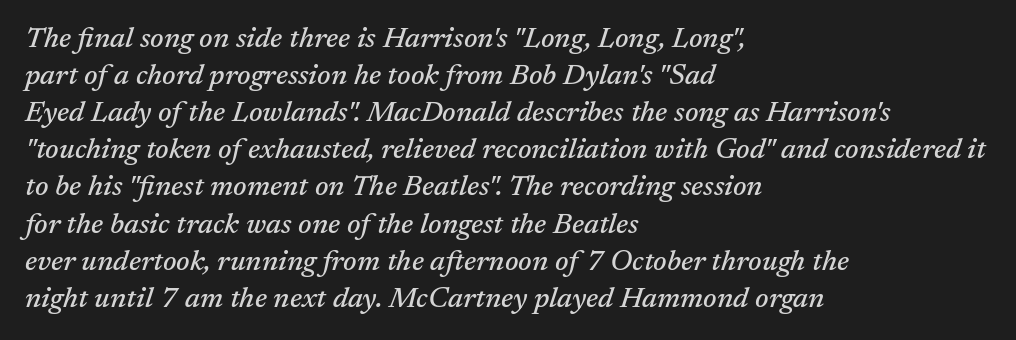
The image shows 29 px serif type, italic (leaning right); set left-aligned, normal line spacing (1.28x), normal letter spacing, not underlined; medium stroke contrast and a medium x-height.
